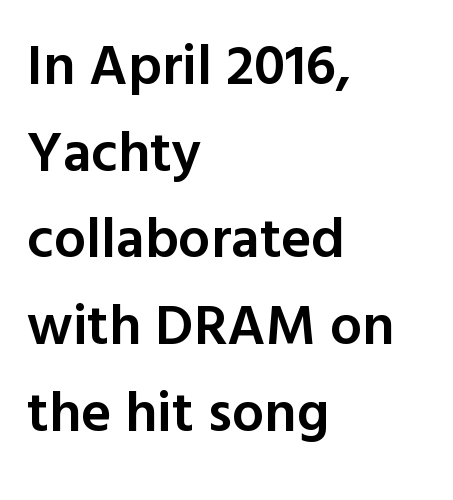
Regarding leading, the lines here are spaced in the standard way. A typesetter would call this zero additional tracking. Moderately thickened strokes mark this as semibold type. Every row of glyphs begins at an identical x-position on the left.
